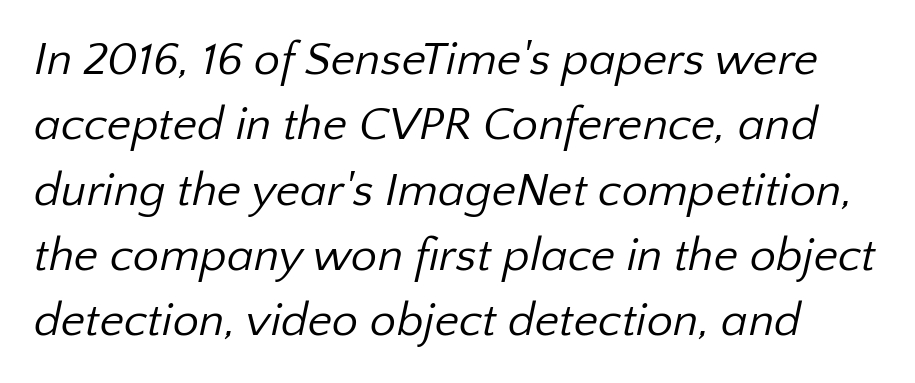
Q: Is the text bold? A: No.
Q: Is the typeface a serif or a sans-serif typeface? A: Sans-serif.
Q: Is the text underlined? A: No.
Q: Is the spacing between letters normal or unusually wide? A: Normal.
Q: Is the spacing between lines tight, normal or loose? A: Normal.
Q: Width (condensed, normal, or wide)? A: Normal.
Q: Stroke contrast? A: Low.
Q: x-height? A: Medium.
Q: Monospaced? A: No.
